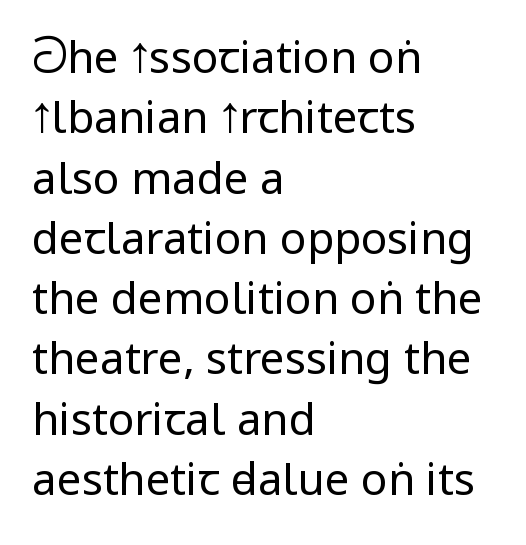
{"serif": "no", "italic": "no", "bold": "no", "weight": "regular", "width": "condensed", "stroke_contrast": "low", "underline": "no", "align": "left", "line_spacing": "normal", "line_spacing_ratio": 1.37, "letter_spacing": "normal", "letter_spacing_em": 0.0, "glyph_px": 44}
